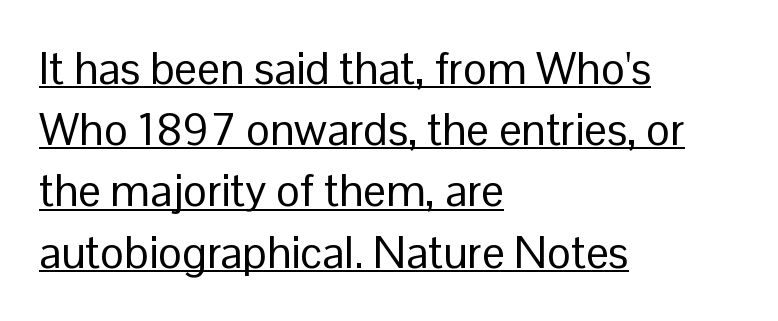
Q: Is the text bold? A: No.
Q: Is the text italic (slanted)? A: No, it is upright.
Q: Is the typeface a serif or a sans-serif typeface? A: Sans-serif.
Q: Is the text underlined? A: Yes.
Q: How is the paragraph aligned? A: Left-aligned.
Q: Is the spacing between letters normal or unusually wide? A: Normal.
Q: Is the spacing between lines tight, normal or loose? A: Normal.
Q: Width (condensed, normal, or wide)? A: Normal.
Q: Stroke contrast? A: Low.
Q: x-height? A: Medium.
Q: Monospaced? A: No.
